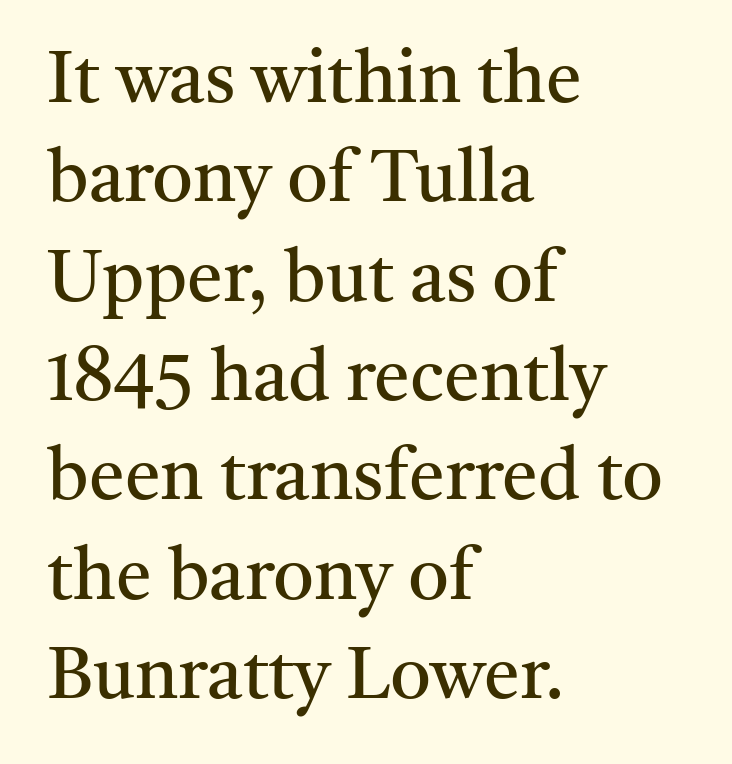
A classic flush-left, rag-right setting is used for this passage. Spacing between characters is what you'd get straight out of the box. The typesetting does not lean heavy: it is not bold. Type style note: has serifs. Tall strokes in this sample are plumb rather than angled. Has an underline been added? It has not.
